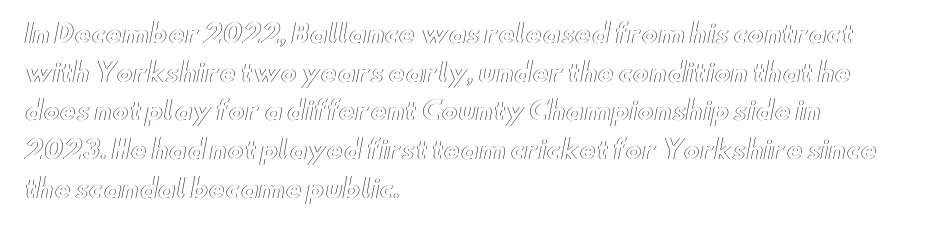
Q: Is the text italic (slanted)? A: Yes.
Q: Is the text underlined? A: No.
Q: How is the paragraph aligned? A: Left-aligned.
Q: Is the spacing between letters normal or unusually wide? A: Normal.
Q: Is the spacing between lines tight, normal or loose? A: Normal.
